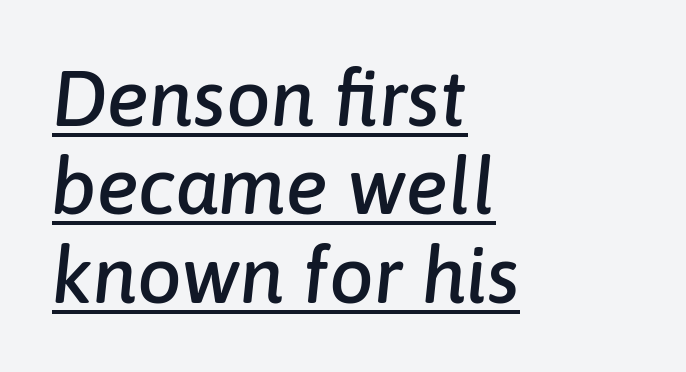
Rows of type sit shoulder to shoulder in the vertical direction. Students, observe the line beneath the letters — that is underlining. The rendering applies a slant to the glyphs. Varying glyph widths throughout — classic text-font behaviour. In CSS terms this would be text-align: left. Inter-character spacing is left at the font's built-in metrics.
